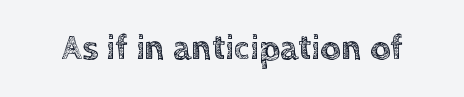
The image shows 36 px text type, upright; set normal letter spacing, not underlined; a large x-height.
